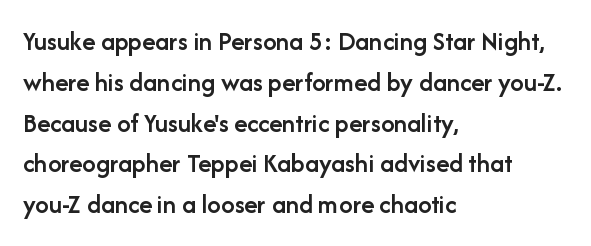
{"italic": "no", "bold": "semi", "underline": "no", "align": "left", "line_spacing": "normal", "line_spacing_ratio": 1.51, "letter_spacing": "normal", "letter_spacing_em": 0.0, "glyph_px": 27}
